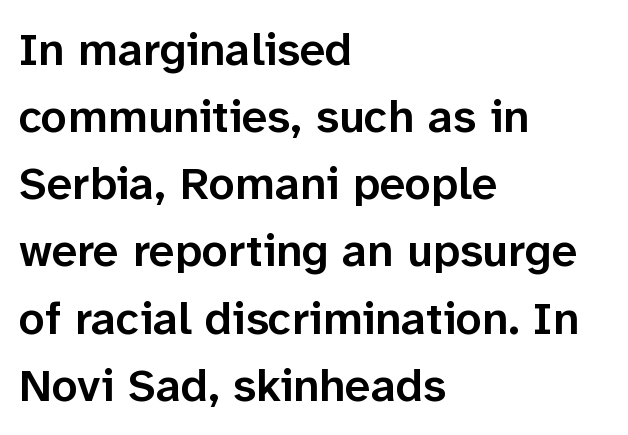
Q: Is the text bold? A: Semi-bold.
Q: Is the text italic (slanted)? A: No, it is upright.
Q: Is the typeface a serif or a sans-serif typeface? A: Sans-serif.
Q: Is the text underlined? A: No.
Q: How is the paragraph aligned? A: Left-aligned.
Q: Is the spacing between letters normal or unusually wide? A: Normal.
Q: Is the spacing between lines tight, normal or loose? A: Normal.
Q: Width (condensed, normal, or wide)? A: Normal.
Q: Stroke contrast? A: Low.
Q: x-height? A: Medium.
Q: Monospaced? A: No.
